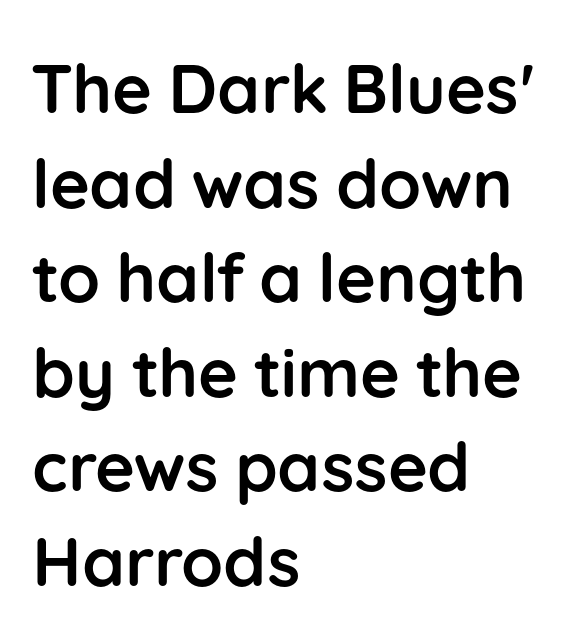
Q: Is the text bold? A: Yes.
Q: Is the text italic (slanted)? A: No, it is upright.
Q: Is the typeface a serif or a sans-serif typeface? A: Sans-serif.
Q: Is the text underlined? A: No.
Q: How is the paragraph aligned? A: Left-aligned.
Q: Is the spacing between letters normal or unusually wide? A: Normal.
Q: Is the spacing between lines tight, normal or loose? A: Normal.
Q: Width (condensed, normal, or wide)? A: Normal.
Q: Stroke contrast? A: Low.
Q: x-height? A: Medium.
Q: Monospaced? A: No.
